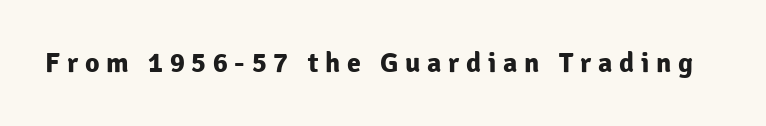
The image shows 28 px bold sans-serif type, upright; set unusually wide letter spacing (+0.24 em), not underlined; low stroke contrast and a medium x-height.
